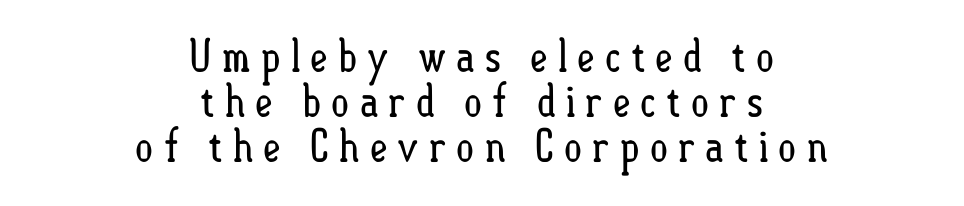
{"italic": "no", "bold": "no", "weight": "regular", "width": "condensed", "stroke_contrast": "low", "x_height": "small", "monospaced": "no", "underline": "no", "align": "center", "line_spacing": "tight", "line_spacing_ratio": 1.0, "letter_spacing": "wide", "letter_spacing_em": 0.2, "glyph_px": 45}
